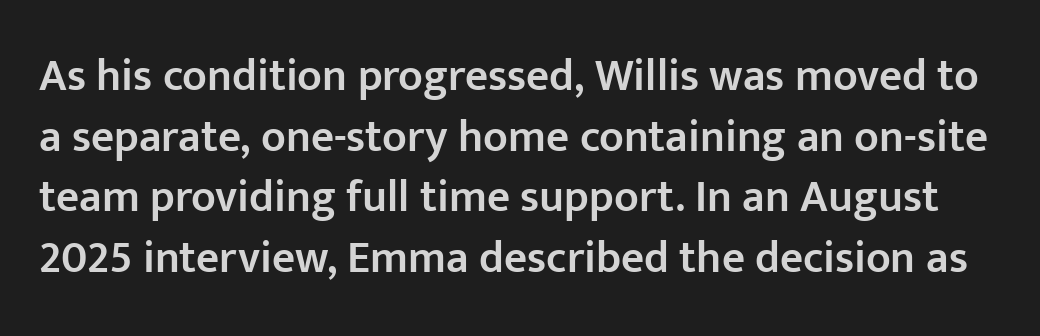
{"serif": "no", "italic": "no", "bold": "semi", "weight": "semibold", "width": "normal", "stroke_contrast": "low", "x_height": "medium", "monospaced": "no", "underline": "no", "line_spacing": "normal", "line_spacing_ratio": 1.35, "letter_spacing": "normal", "letter_spacing_em": 0.0, "glyph_px": 45}
